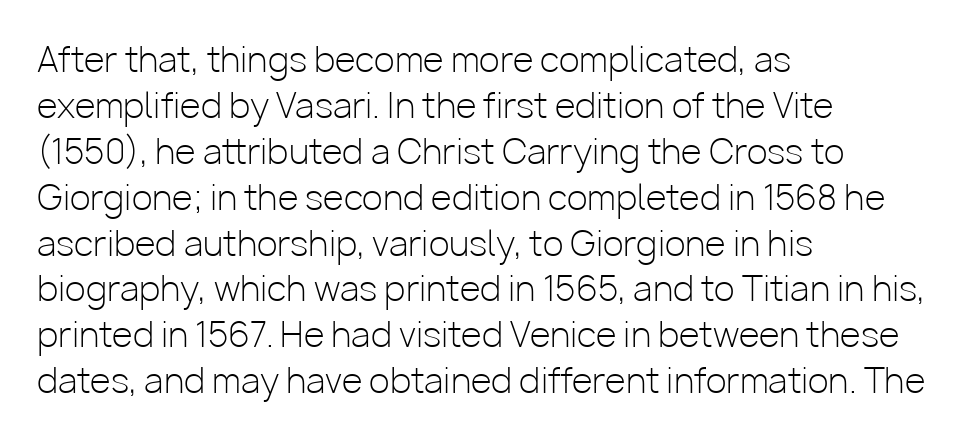
This sample is left-justified, so line endings fall wherever the words run out. Students, observe: this is what conventionally led text looks like. Bold? No — there's no thickening of the strokes. Beneath every word, the page is bare. You can tell it's not italic because the verticals are truly vertical. Tracking value appears to be zero — textbook default spacing.
